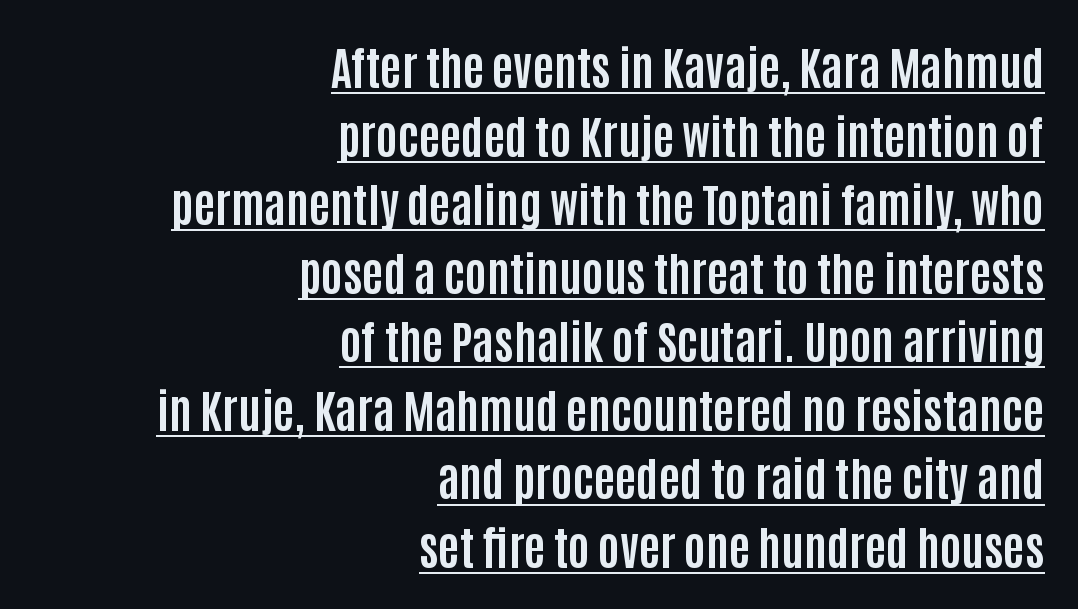
{"serif": "no", "italic": "no", "bold": "yes", "weight": "bold", "width": "condensed", "stroke_contrast": "low", "x_height": "large", "monospaced": "no", "underline": "yes", "align": "right", "line_spacing": "normal", "line_spacing_ratio": 1.49, "letter_spacing": "normal", "letter_spacing_em": 0.0, "glyph_px": 46}
